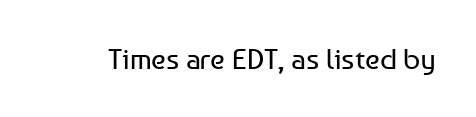
{"serif": "no", "italic": "no", "bold": "no", "weight": "regular", "width": "normal", "stroke_contrast": "low", "x_height": "medium", "monospaced": "no", "underline": "no", "letter_spacing": "normal", "letter_spacing_em": 0.0, "glyph_px": 29}
